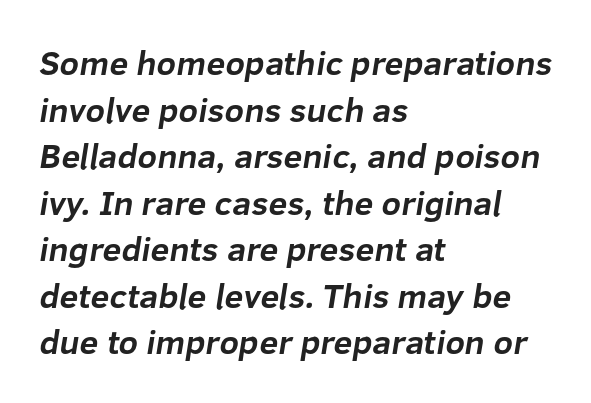
Q: Is the text bold? A: Yes.
Q: Is the typeface a serif or a sans-serif typeface? A: Sans-serif.
Q: Is the text underlined? A: No.
Q: How is the paragraph aligned? A: Left-aligned.
Q: Is the spacing between letters normal or unusually wide? A: Normal.
Q: Is the spacing between lines tight, normal or loose? A: Normal.
Q: Width (condensed, normal, or wide)? A: Normal.
Q: Stroke contrast? A: Low.
Q: x-height? A: Medium.
Q: Monospaced? A: No.
